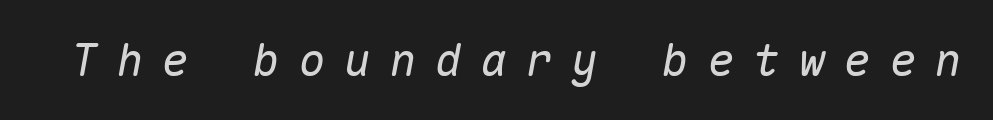
The image shows 45 px text type, italic (leaning right), monospaced; set unusually wide letter spacing (+0.41 em), not underlined; medium stroke contrast and a medium x-height.
